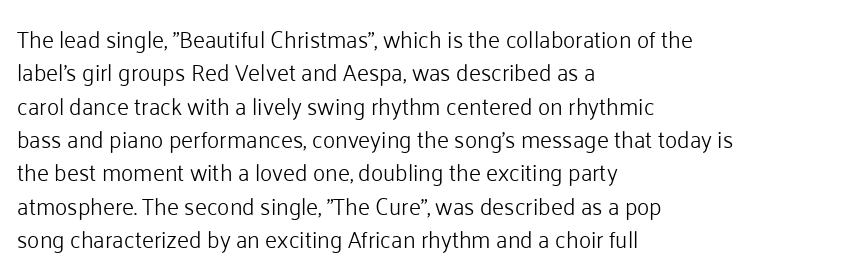
{"italic": "no", "bold": "no", "underline": "no", "align": "left", "line_spacing": "normal", "line_spacing_ratio": 1.45, "letter_spacing": "normal", "letter_spacing_em": 0.0, "glyph_px": 23}
